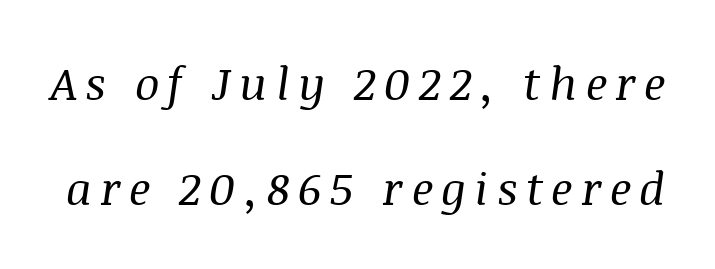
Q: Is the text bold? A: No.
Q: Is the text italic (slanted)? A: Yes, it leans right by about 8 degrees.
Q: Is the typeface a serif or a sans-serif typeface? A: Serif.
Q: Is the text underlined? A: No.
Q: Is the spacing between lines tight, normal or loose? A: Loose.
Q: Width (condensed, normal, or wide)? A: Normal.
Q: Stroke contrast? A: Medium.
Q: x-height? A: Large.
Q: Monospaced? A: No.
